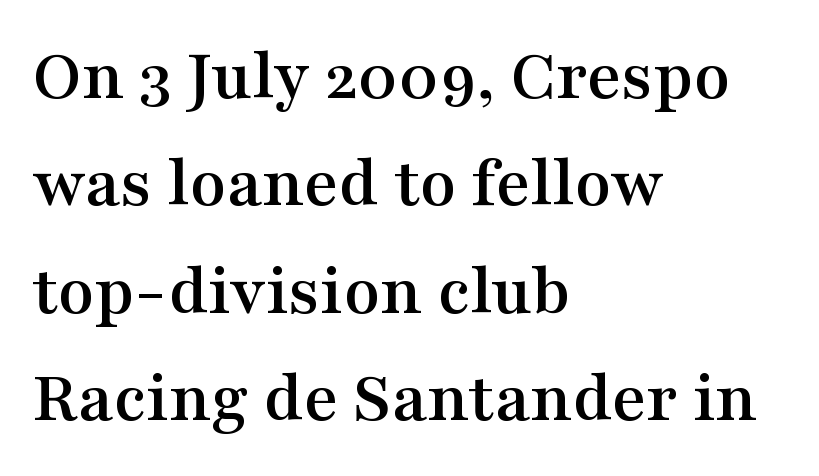
The typeface chosen for these lines features serifs. Leftover space on each line is placed entirely after the last word. In terms of posture, this sample is upright. Words float on clear page, feet unadorned.
